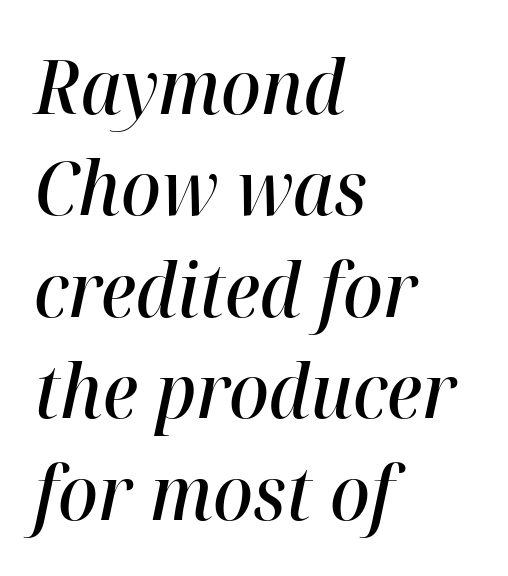
Q: Is the text bold? A: Semi-bold.
Q: Is the text italic (slanted)? A: Yes, it leans right by about 12 degrees.
Q: Is the text underlined? A: No.
Q: How is the paragraph aligned? A: Left-aligned.
Q: Is the spacing between letters normal or unusually wide? A: Normal.
Q: Is the spacing between lines tight, normal or loose? A: Normal.
Q: Width (condensed, normal, or wide)? A: Normal.
Q: Stroke contrast? A: High.
Q: x-height? A: Medium.
Q: Monospaced? A: No.
